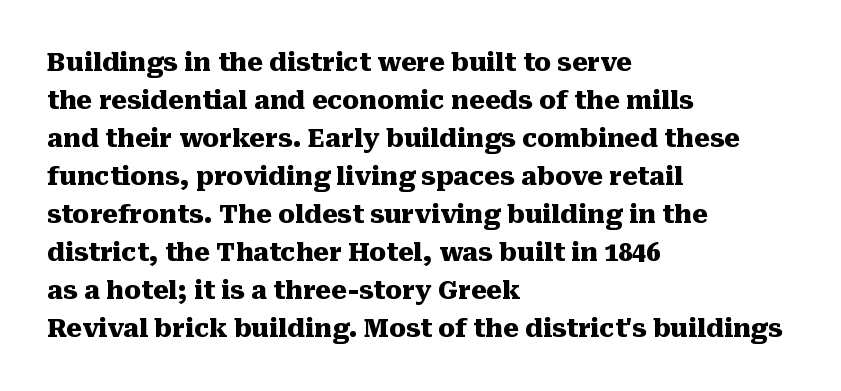
The image shows 25 px bold type, upright; set left-aligned, normal line spacing (1.52x), normal letter spacing, not underlined.
